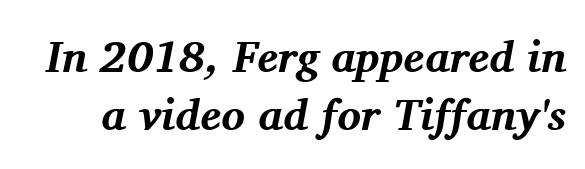
The glyphs look as if they've been sheared to an angle. Plenty of ink on the page — the face is bold. The words here are not underlined. The face used here is proportionally spaced, like ordinary book or web type.
